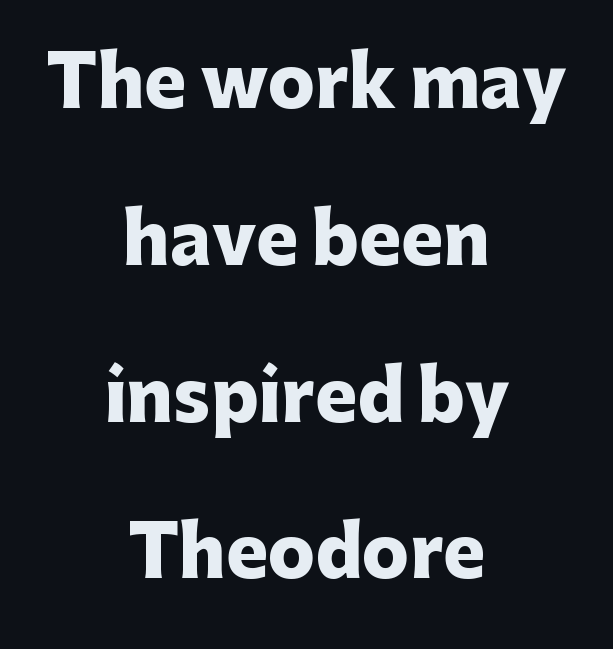
Q: Is the text bold? A: Yes.
Q: Is the text italic (slanted)? A: No, it is upright.
Q: Is the typeface a serif or a sans-serif typeface? A: Sans-serif.
Q: Is the text underlined? A: No.
Q: How is the paragraph aligned? A: Centered.
Q: Is the spacing between letters normal or unusually wide? A: Normal.
Q: Is the spacing between lines tight, normal or loose? A: Loose.
Q: Width (condensed, normal, or wide)? A: Normal.
Q: Stroke contrast? A: Low.
Q: x-height? A: Medium.
Q: Monospaced? A: No.
